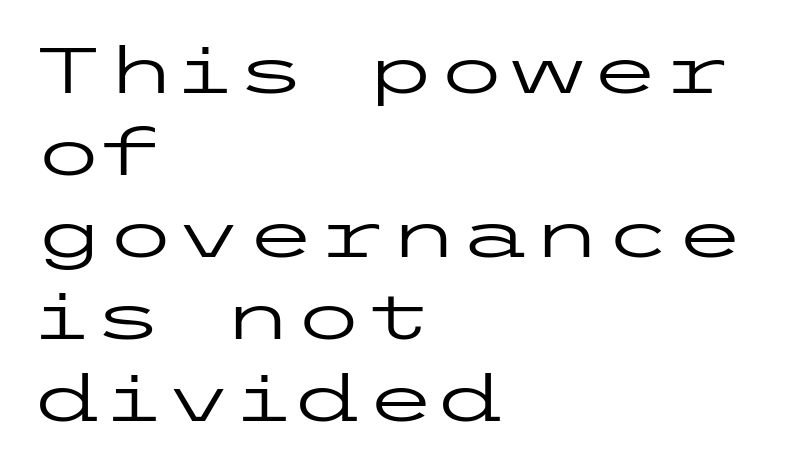
The image shows 65 px regular-weight, wide sans-serif type, upright; set left-aligned, normal line spacing (1.26x), normal letter spacing, not underlined; low stroke contrast and a medium x-height.
